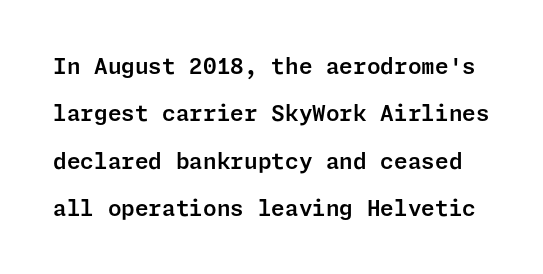
Q: Is the text italic (slanted)? A: No, it is upright.
Q: Is the text underlined? A: No.
Q: Is the spacing between letters normal or unusually wide? A: Normal.
Q: Is the spacing between lines tight, normal or loose? A: Loose.
